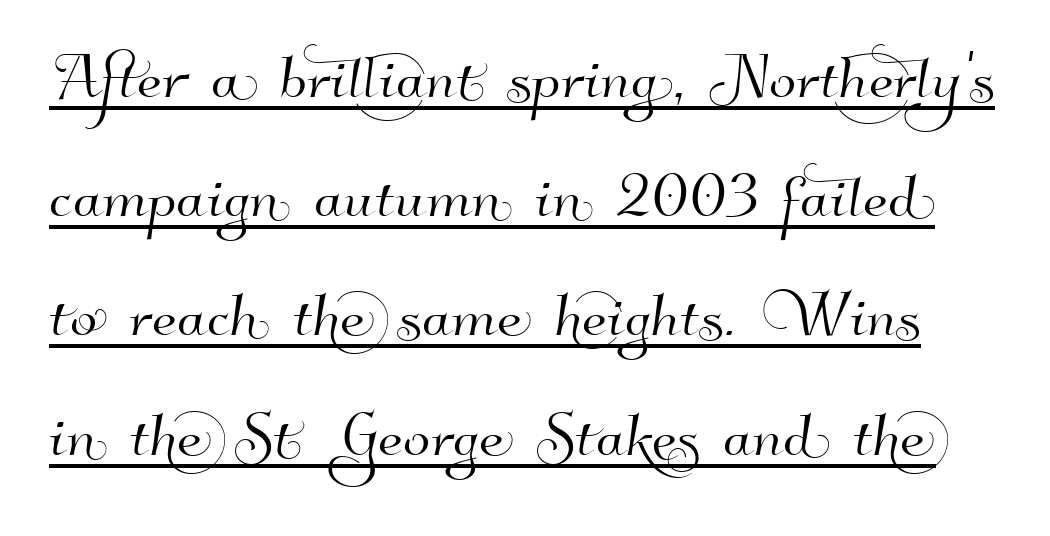
{"serif": "no", "width": "normal", "stroke_contrast": "high", "x_height": "small", "monospaced": "no", "underline": "yes", "line_spacing": "normal", "line_spacing_ratio": 1.49, "letter_spacing": "normal", "letter_spacing_em": 0.0, "glyph_px": 80}
